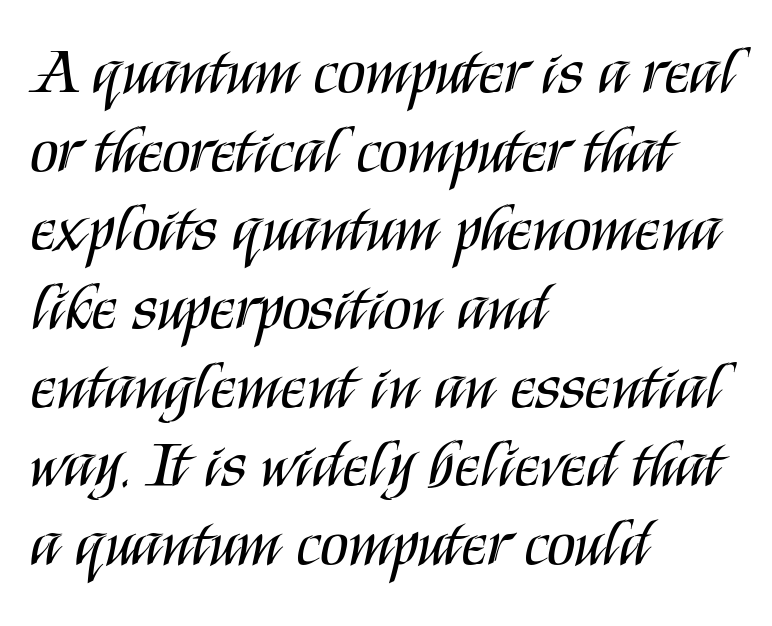
Bold? No — there's no thickening of the strokes. Line beginnings align vertically; line endings do not. Tracking value appears to be zero — textbook default spacing. Does the type have serifs? No, each stem ends abruptly.
